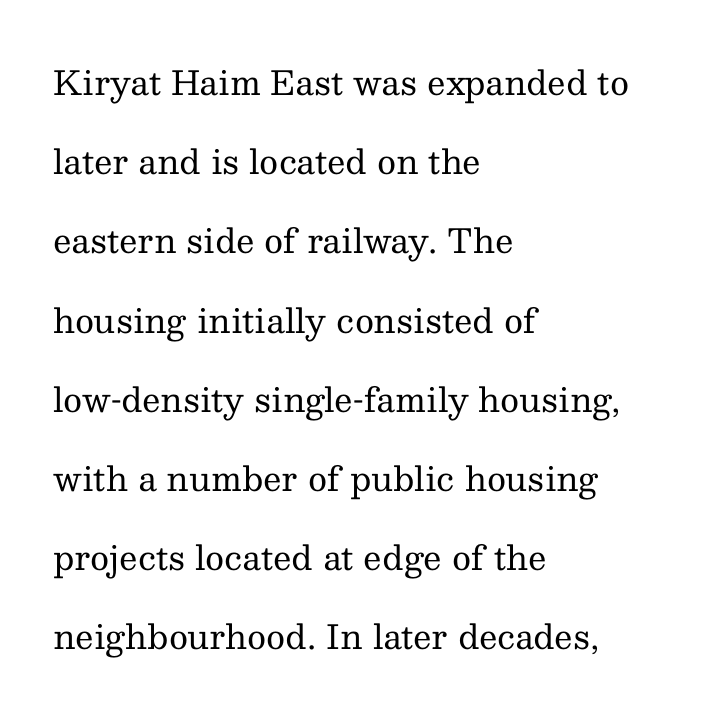
Ascenders rise straight up at ninety degrees. Nobody touched the tracking dial on this one. Is the type heavy? It reads as light-to-regular instead. Caption: multi-line text, flush left, ragged right. Font category for this specimen: serif.
